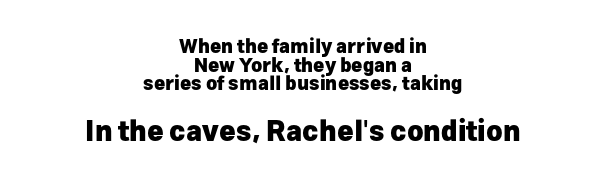
Q: Is the text bold? A: Yes.
Q: Is the text italic (slanted)? A: No, it is upright.
Q: Is the typeface a serif or a sans-serif typeface? A: Sans-serif.
Q: Is the text underlined? A: No.
Q: How is the paragraph aligned? A: Centered.
Q: Is the spacing between letters normal or unusually wide? A: Normal.
Q: Is the spacing between lines tight, normal or loose? A: Tight.
Q: Which block of text is set in a larger size, the first (top) or the second (bottom)? A: The second (bottom) one.
Q: Width (condensed, normal, or wide)? A: Normal.
Q: Stroke contrast? A: Low.
Q: x-height? A: Medium.
Q: Monospaced? A: No.
